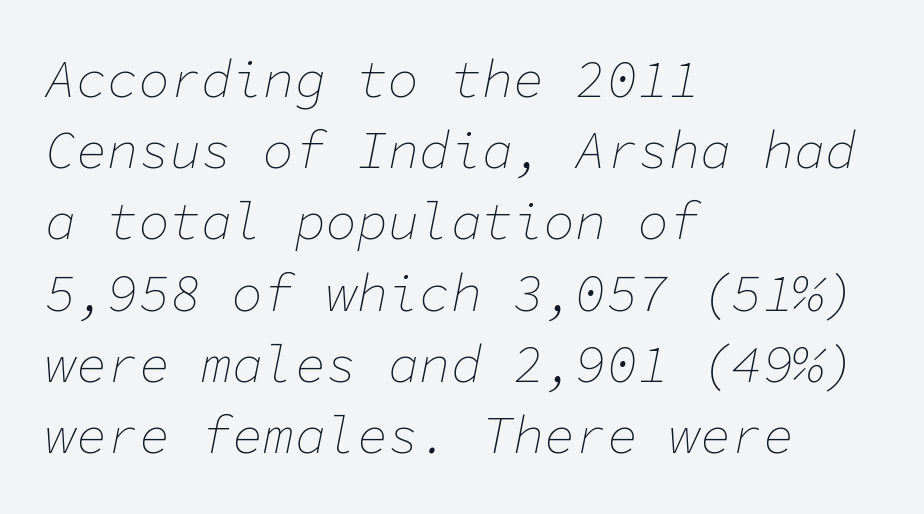
The image shows 52 px thin type, italic (leaning right), monospaced; set left-aligned, normal line spacing (1.37x), normal letter spacing, not underlined; low stroke contrast and a medium x-height.
